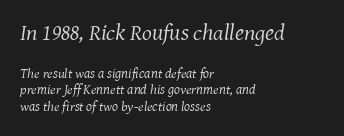
{"italic": "yes", "lean": "right", "slant_degrees": 7, "bold": "no", "underline": "no", "align": "left", "line_spacing_ratio": 1.19, "letter_spacing": "normal", "letter_spacing_em": 0.0, "larger_block": "first", "size_ratio": 1.64, "glyph_px": 23}
